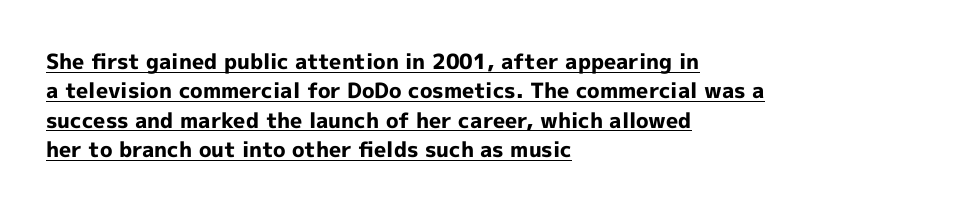
{"italic": "no", "bold": "yes", "underline": "yes", "align": "left", "line_spacing": "normal", "line_spacing_ratio": 1.4, "letter_spacing": "normal", "letter_spacing_em": 0.0, "glyph_px": 21}
